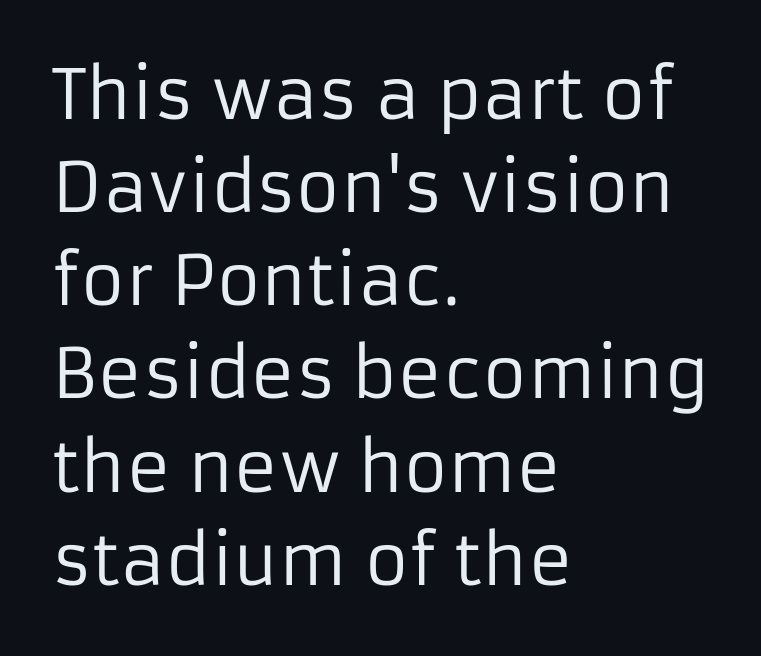
Proportional: the letters do not fall into vertical columns. How are the letters spaced? Ordinarily, with no added tracking. Baseline-to-baseline distance is the conventional proportion of letter height. The typography opts for an upright posture over an oblique one. Line starts are locked; line ends wander.
